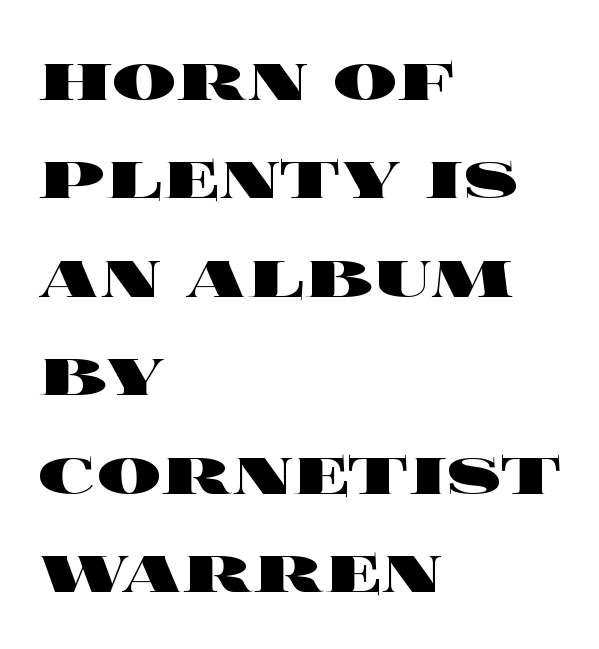
The image shows 80 px heavy, wide type, upright; set left-aligned, line spacing 1.23x, normal letter spacing, not underlined; a large x-height.
